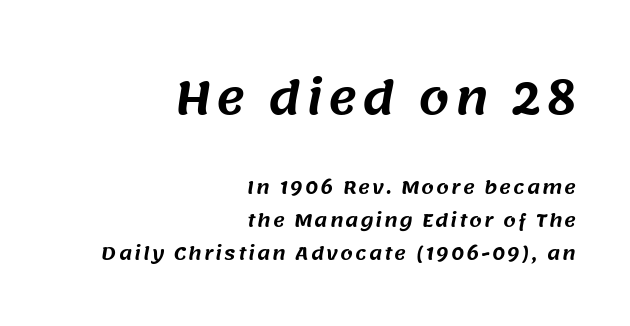
{"serif": "no", "width": "normal", "stroke_contrast": "medium", "x_height": "large", "monospaced": "no", "underline": "no", "align": "right", "line_spacing_ratio": 1.82, "larger_block": "first", "size_ratio": 2.44, "glyph_px": 44}
